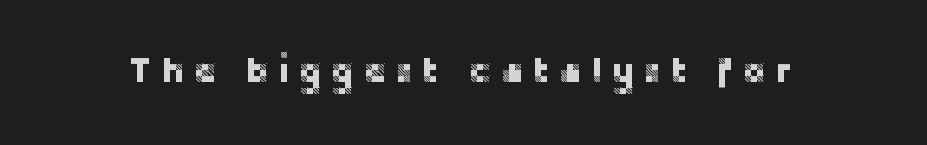
{"serif": "no", "italic": "no", "width": "normal", "stroke_contrast": "low", "x_height": "large", "monospaced": "no", "underline": "no", "letter_spacing": "wide", "letter_spacing_em": 0.23, "glyph_px": 36}
